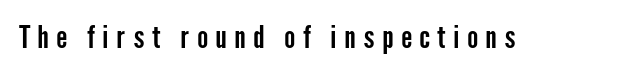
A typesetter would call this heavily tracked-out type. Designer's note — italics off, roman on. The face used here is a sans, in the tradition of grotesques and geometrics. A typesetter would call this proportional, since set widths differ per character.
